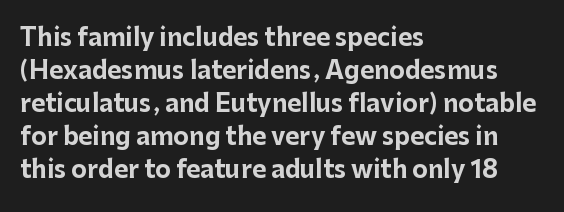
{"italic": "no", "bold": "yes", "underline": "no", "align": "left", "line_spacing": "normal", "line_spacing_ratio": 1.38, "letter_spacing": "normal", "letter_spacing_em": 0.0, "glyph_px": 24}
